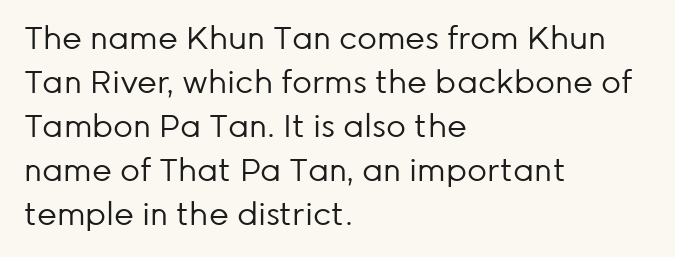
The vertical gap from one line to the next is medium. I'd call this a sans setting — the letters go barefoot. Horizontal alignment here is leftward, the default for most running prose. Has an underline been added? It has not. Tracking value appears to be zero — textbook default spacing.
